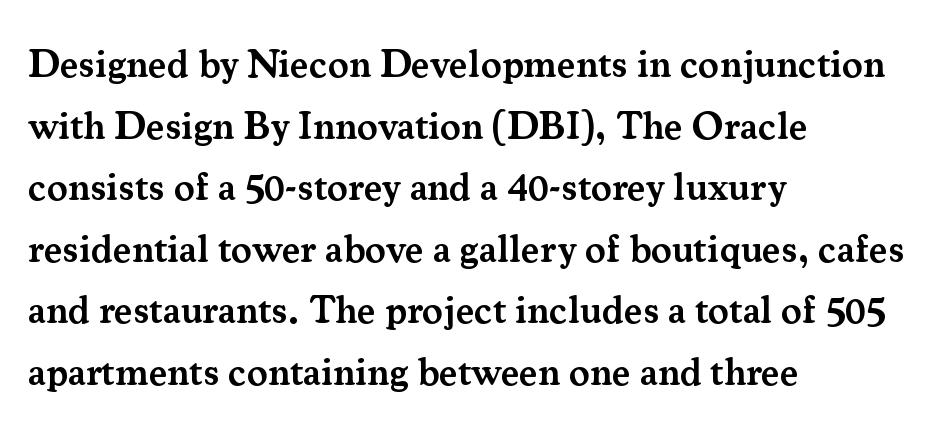
The image shows 39 px semibold serif type, upright; set left-aligned, normal line spacing (1.58x), normal letter spacing, not underlined; medium stroke contrast and a small x-height.
